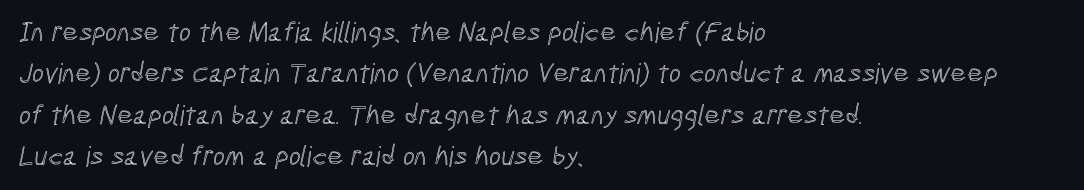
The image shows 28 px condensed type; set left-aligned, normal line spacing (1.48x), normal letter spacing, not underlined; a medium x-height.
